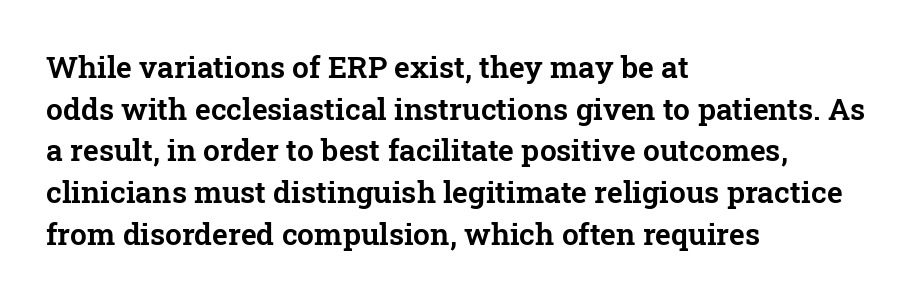
The image shows 30 px serif type, upright; set left-aligned, normal line spacing (1.39x), normal letter spacing, not underlined; low stroke contrast and a medium x-height.
